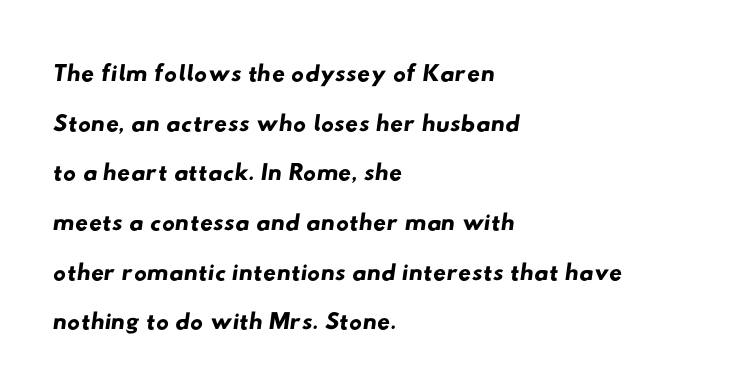
Q: Is the typeface a serif or a sans-serif typeface? A: Sans-serif.
Q: Is the text underlined? A: No.
Q: How is the paragraph aligned? A: Left-aligned.
Q: Is the spacing between letters normal or unusually wide? A: Normal.
Q: Is the spacing between lines tight, normal or loose? A: Normal.
Q: Width (condensed, normal, or wide)? A: Wide.
Q: Stroke contrast? A: Low.
Q: x-height? A: Small.
Q: Monospaced? A: No.
